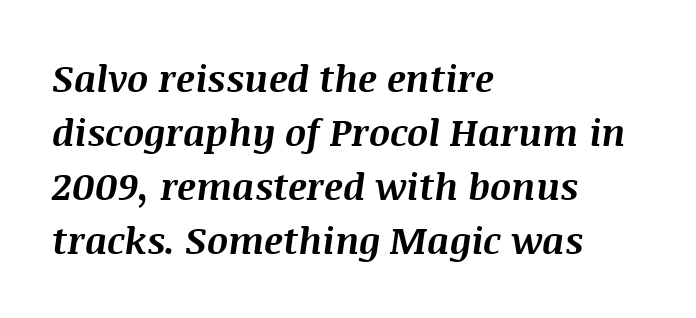
The image shows 37 px bold type, italic (leaning right); set left-aligned, normal line spacing (1.46x), normal letter spacing, not underlined; medium stroke contrast and a large x-height.
